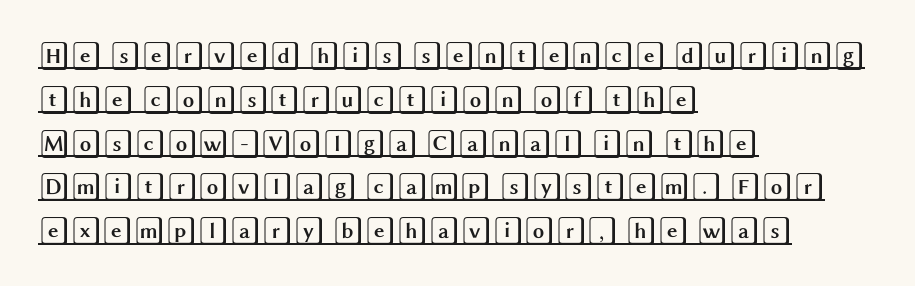
Q: Is the text italic (slanted)? A: No, it is upright.
Q: Is the text underlined? A: Yes.
Q: How is the paragraph aligned? A: Left-aligned.
Q: Is the spacing between letters normal or unusually wide? A: Normal.
Q: Is the spacing between lines tight, normal or loose? A: Normal.
Q: Width (condensed, normal, or wide)? A: Wide.
Q: x-height? A: Large.
